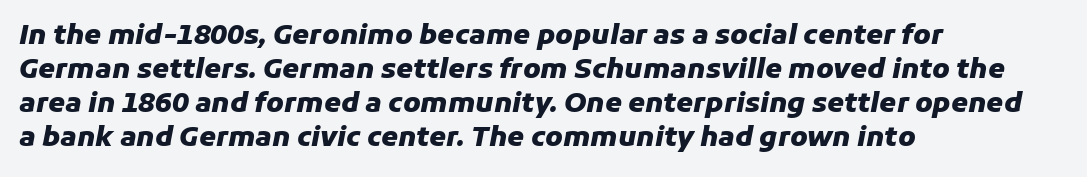
Each new line begins a customary step beneath the previous one. The whole block is typeset with a tilt. Heavy-handed strokes throughout: this text is bold. Words appear dense and cohesive because spacing is normal.
